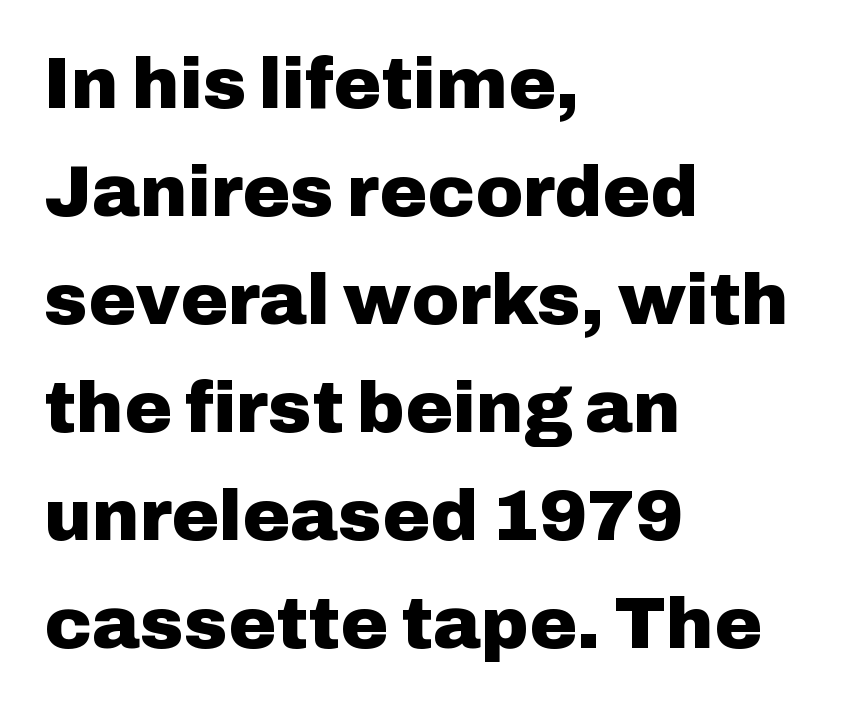
Q: Is the text bold? A: Yes.
Q: Is the text italic (slanted)? A: No, it is upright.
Q: Is the typeface a serif or a sans-serif typeface? A: Sans-serif.
Q: Is the text underlined? A: No.
Q: How is the paragraph aligned? A: Left-aligned.
Q: Is the spacing between letters normal or unusually wide? A: Normal.
Q: Is the spacing between lines tight, normal or loose? A: Normal.
Q: Width (condensed, normal, or wide)? A: Normal.
Q: Stroke contrast? A: Low.
Q: x-height? A: Medium.
Q: Monospaced? A: No.
